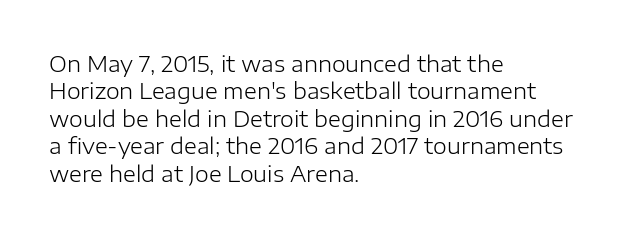
{"italic": "no", "bold": "no", "underline": "no", "align": "left", "line_spacing": "normal", "line_spacing_ratio": 1.25, "letter_spacing": "normal", "letter_spacing_em": 0.0, "glyph_px": 22}
